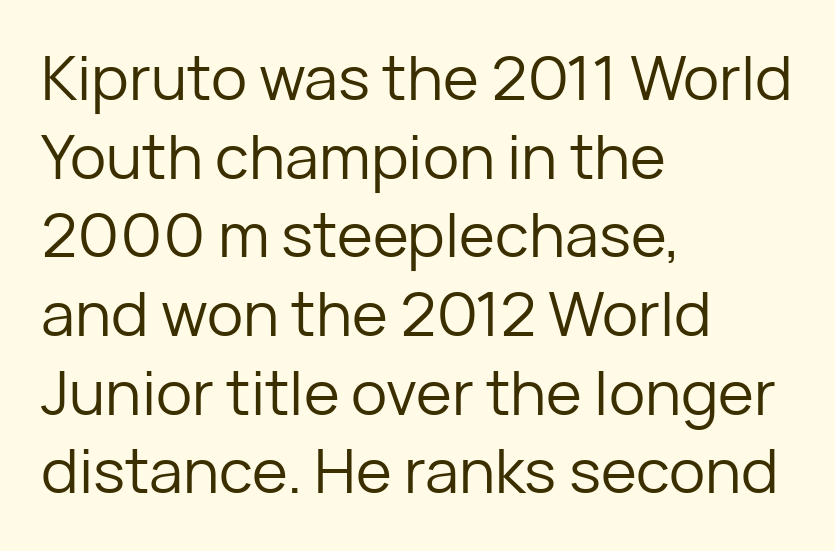
The lines sit at an ordinary, default distance from one another. This is not heavy type; no bold has been used. Regarding serifs, this sample does without them. Left-aligned paragraph, ragged on the right. This rendering features lettering with no underline.
